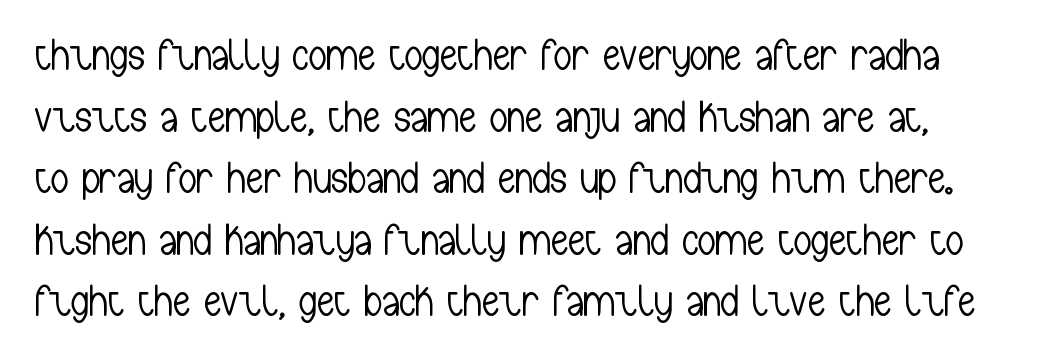
Q: Is the text bold? A: No.
Q: Is the text italic (slanted)? A: No, it is upright.
Q: Is the typeface a serif or a sans-serif typeface? A: Sans-serif.
Q: Is the text underlined? A: No.
Q: How is the paragraph aligned? A: Left-aligned.
Q: Is the spacing between letters normal or unusually wide? A: Normal.
Q: Is the spacing between lines tight, normal or loose? A: Normal.
Q: Width (condensed, normal, or wide)? A: Condensed.
Q: Stroke contrast? A: Low.
Q: x-height? A: Medium.
Q: Monospaced? A: No.
